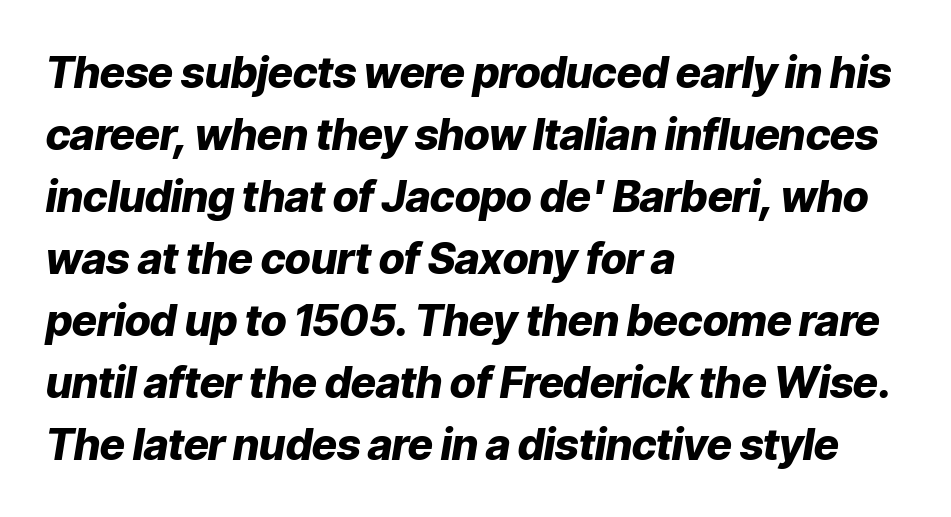
The image shows 43 px heavy type, italic (leaning right); set left-aligned, normal line spacing (1.44x), normal letter spacing, not underlined; low stroke contrast and a medium x-height.
